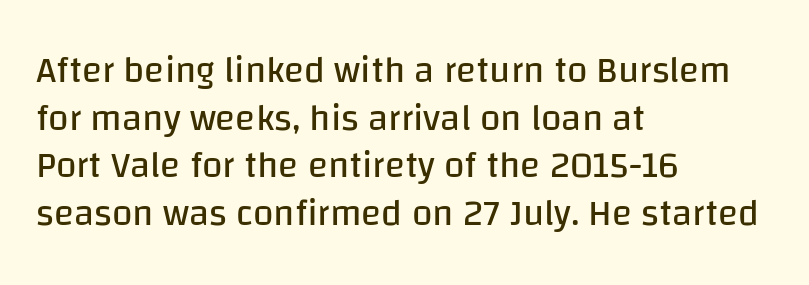
Observe the absence of serifs on each vertical stroke in this sample. The passage shown is not underscored anywhere. Caption: multi-line text, flush left, ragged right. Is this a fixed-width face? No — the glyphs have proportional, varying widths. A normal amount of white space separates one row of letters from the next. No extra ink here — the face is not bold.
